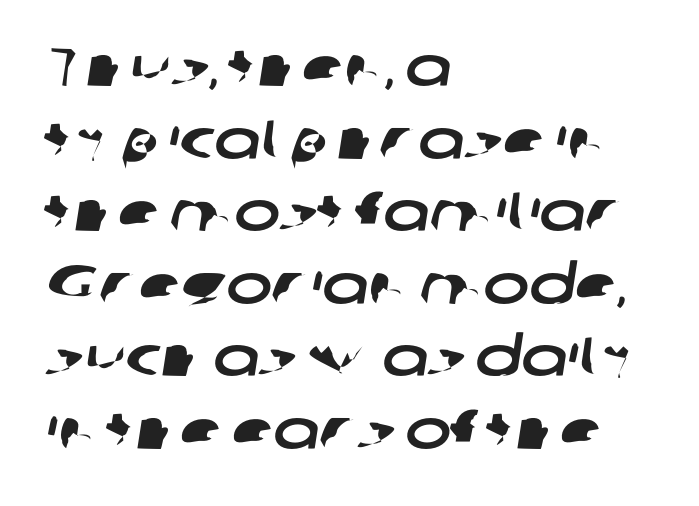
{"serif": "no", "width": "wide", "stroke_contrast": "low", "x_height": "medium", "monospaced": "no", "underline": "no", "align": "left", "line_spacing": "normal", "line_spacing_ratio": 1.32, "letter_spacing": "normal", "letter_spacing_em": 0.0, "glyph_px": 55}
